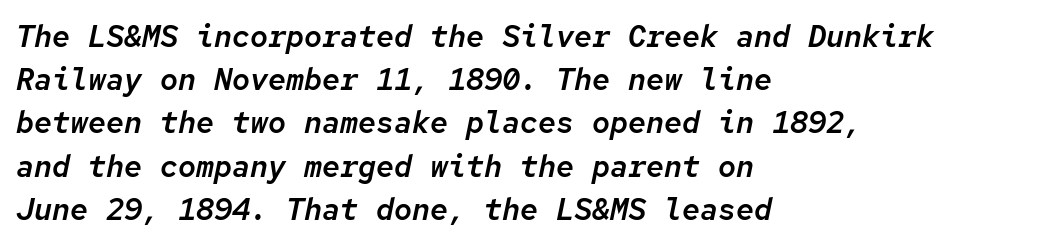
Q: Is the text italic (slanted)? A: Yes, it leans right by about 12 degrees.
Q: Is the text underlined? A: No.
Q: How is the paragraph aligned? A: Left-aligned.
Q: Is the spacing between letters normal or unusually wide? A: Normal.
Q: Is the spacing between lines tight, normal or loose? A: Normal.
Q: Width (condensed, normal, or wide)? A: Normal.
Q: Stroke contrast? A: Low.
Q: x-height? A: Medium.
Q: Monospaced? A: Yes.
